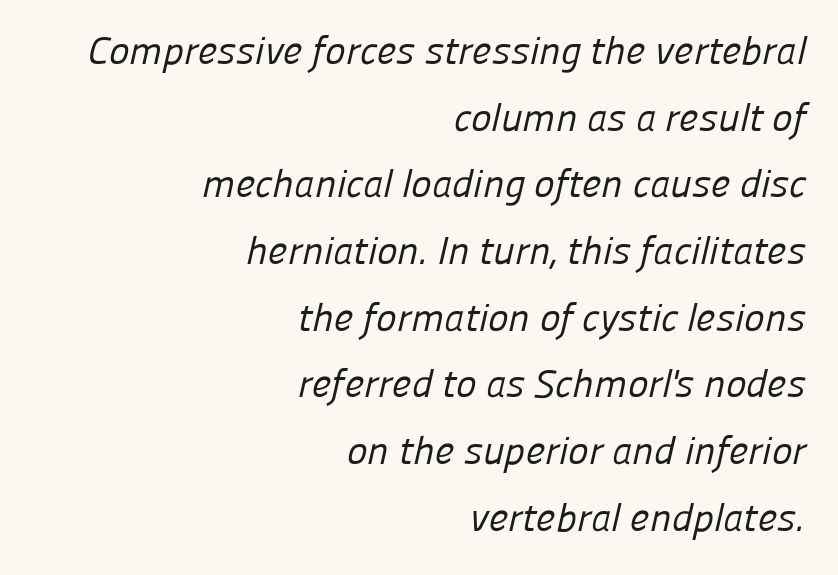
Q: Is the text bold? A: No.
Q: Is the typeface a serif or a sans-serif typeface? A: Sans-serif.
Q: Is the text underlined? A: No.
Q: How is the paragraph aligned? A: Right-aligned.
Q: Is the spacing between letters normal or unusually wide? A: Normal.
Q: Width (condensed, normal, or wide)? A: Normal.
Q: Stroke contrast? A: Low.
Q: x-height? A: Medium.
Q: Monospaced? A: No.
